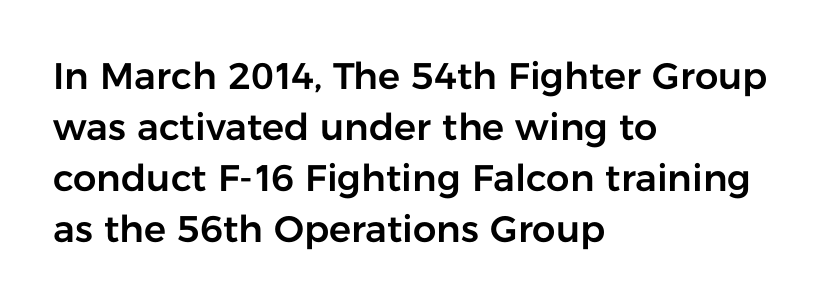
The image shows 37 px sans-serif type, upright; set left-aligned, normal line spacing (1.38x), normal letter spacing, not underlined; low stroke contrast and a medium x-height.
